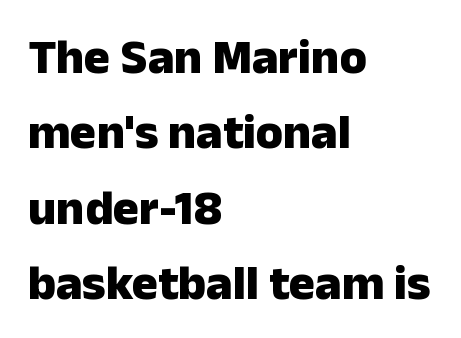
The image shows 49 px heavy sans-serif type, upright; set left-aligned, normal line spacing (1.54x), normal letter spacing, not underlined; low stroke contrast and a medium x-height.
